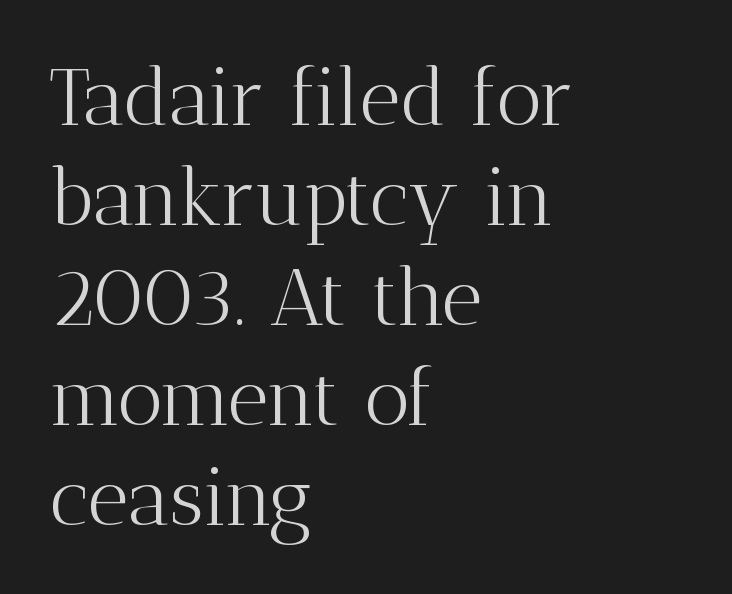
{"serif": "yes", "italic": "no", "bold": "no", "weight": "light", "width": "normal", "stroke_contrast": "medium", "x_height": "medium", "monospaced": "no", "underline": "no", "align": "left", "line_spacing": "normal", "line_spacing_ratio": 1.25, "letter_spacing": "normal", "letter_spacing_em": 0.0, "glyph_px": 80}
